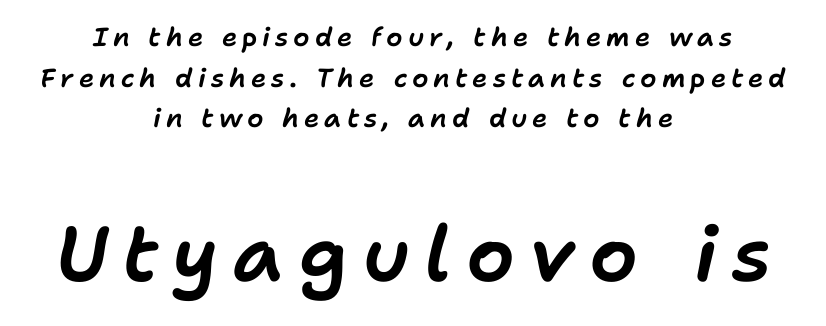
The passage is arranged like a title page — every line centered. A typesetter would call this proportional, since set widths differ per character. The lines sit at an ordinary, default distance from one another. The typography opts for an oblique posture over an upright one. Small over large — that's the arrangement of the two blocks here.
